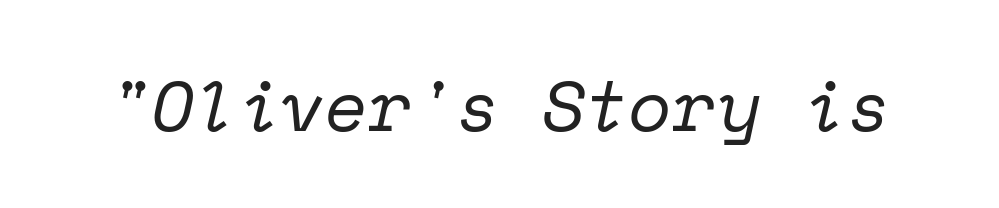
{"serif": "yes", "italic": "yes", "lean": "right", "slant_degrees": 12, "bold": "no", "weight": "regular", "width": "normal", "stroke_contrast": "low", "x_height": "medium", "monospaced": "yes", "underline": "no", "letter_spacing": "normal", "letter_spacing_em": 0.0, "glyph_px": 71}
